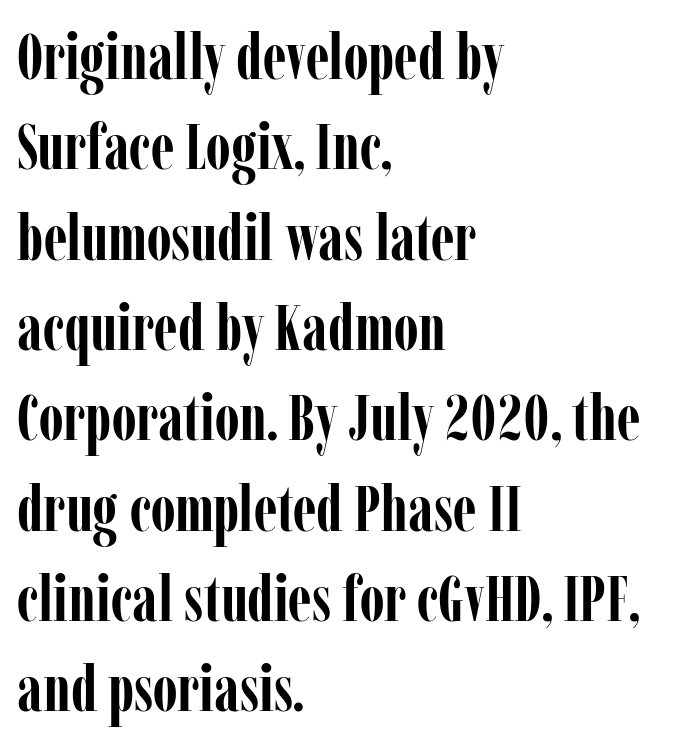
Q: Is the text bold? A: Yes.
Q: Is the text italic (slanted)? A: No, it is upright.
Q: Is the typeface a serif or a sans-serif typeface? A: Serif.
Q: Is the text underlined? A: No.
Q: How is the paragraph aligned? A: Left-aligned.
Q: Is the spacing between letters normal or unusually wide? A: Normal.
Q: Is the spacing between lines tight, normal or loose? A: Normal.
Q: Width (condensed, normal, or wide)? A: Condensed.
Q: Stroke contrast? A: Low.
Q: x-height? A: Medium.
Q: Monospaced? A: No.
